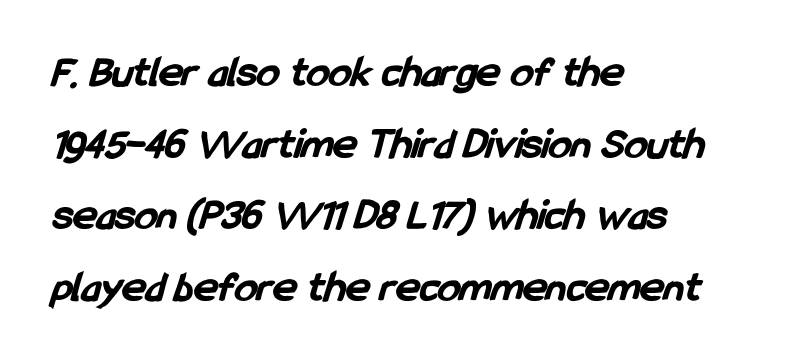
The image shows 45 px bold, condensed sans-serif type; set left-aligned, normal line spacing (1.59x), normal letter spacing, not underlined; low stroke contrast and a medium x-height.
